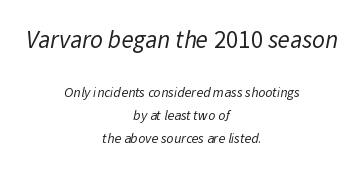
The image shows 25 px text type; set centered, normal line spacing (1.62x), normal letter spacing, not underlined; the first (top) block is 1.79x larger.
